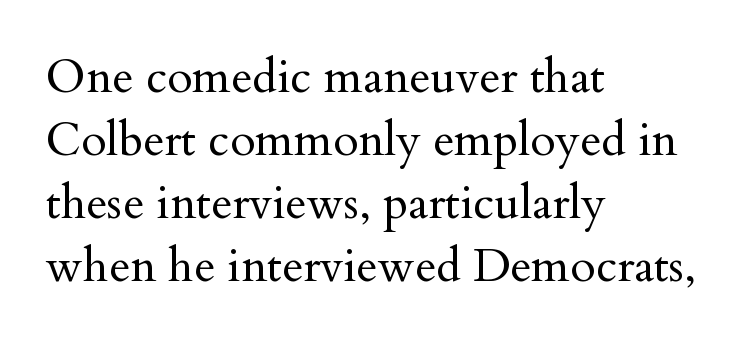
The lines sit at an ordinary, default distance from one another. Tracking value appears to be zero — textbook default spacing. The lettering stays uniformly vertical, giving the passage a roman look. Serif or sans? Serif — the stroke terminals have little feet. The lines in this sample share a left origin and differ only in where they stop.
